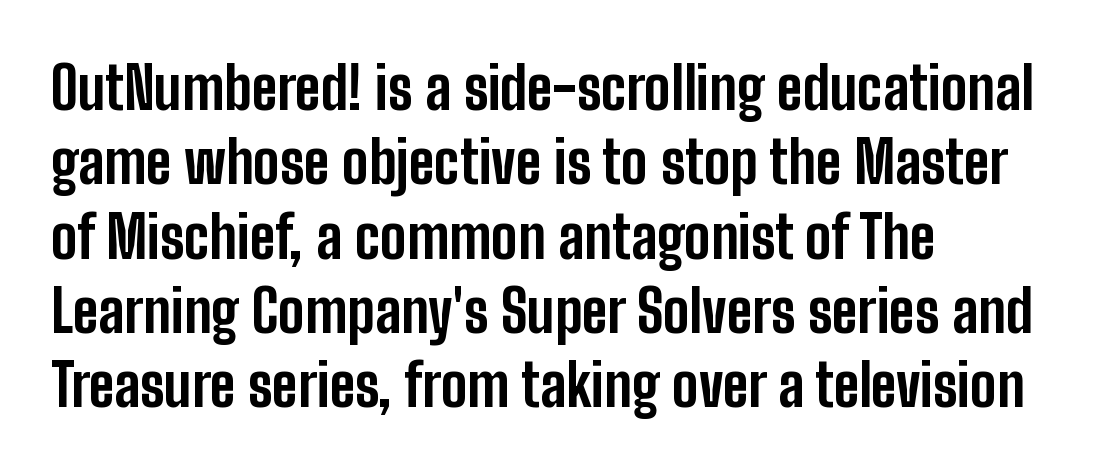
Q: Is the text bold? A: Yes.
Q: Is the text italic (slanted)? A: No, it is upright.
Q: Is the typeface a serif or a sans-serif typeface? A: Sans-serif.
Q: Is the text underlined? A: No.
Q: How is the paragraph aligned? A: Left-aligned.
Q: Is the spacing between letters normal or unusually wide? A: Normal.
Q: Is the spacing between lines tight, normal or loose? A: Normal.
Q: Width (condensed, normal, or wide)? A: Condensed.
Q: Stroke contrast? A: Low.
Q: x-height? A: Medium.
Q: Monospaced? A: No.
